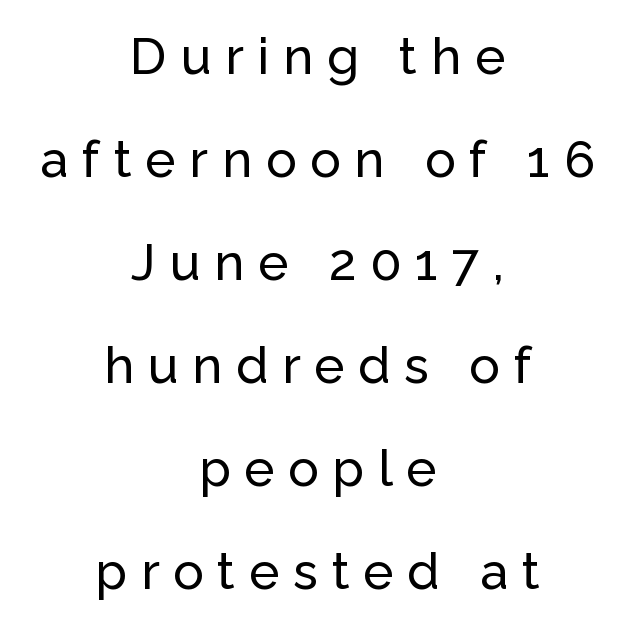
{"serif": "no", "italic": "no", "width": "normal", "stroke_contrast": "low", "x_height": "medium", "monospaced": "no", "underline": "no", "align": "center", "line_spacing": "loose", "line_spacing_ratio": 2.02, "letter_spacing": "wide", "letter_spacing_em": 0.27, "glyph_px": 51}
